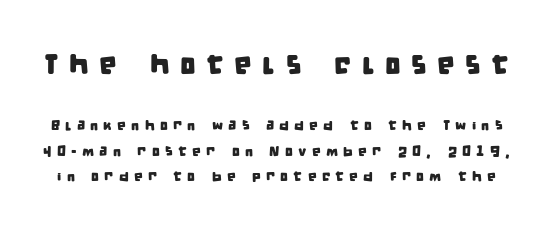
This sample uses expanded letter spacing, leaving extra air between glyphs. Caption: upper text group enlarged, lower text group reduced. The type family on display is of the sans-serif kind. These lines are rendered in a variable-pitch font. A clean baseline with only descenders dipping below it.
